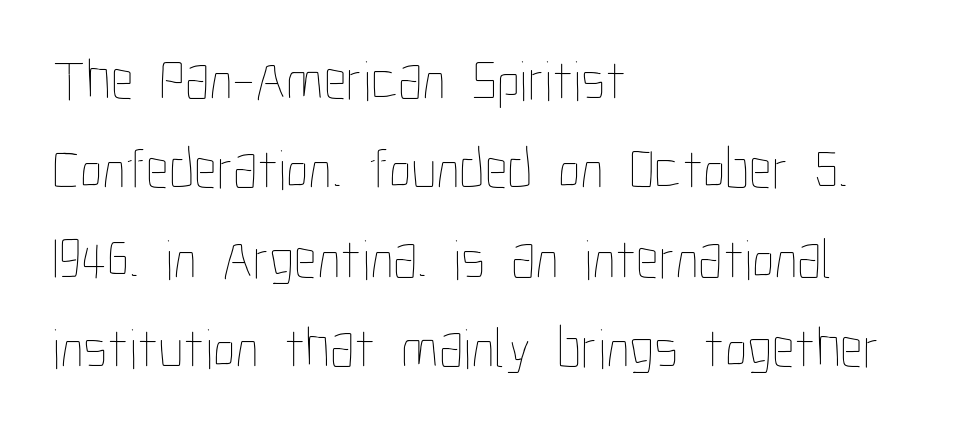
The image shows 57 px thin, condensed type, upright; set left-aligned, normal line spacing (1.57x), normal letter spacing, not underlined; low stroke contrast and a medium x-height.
